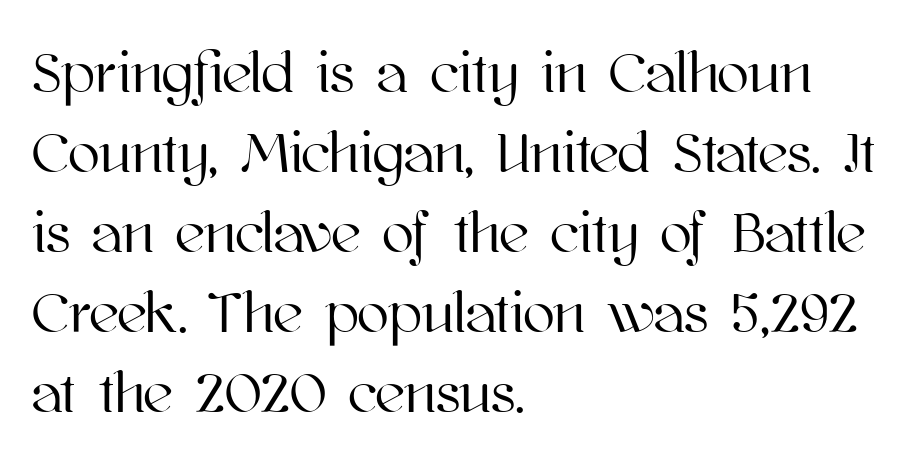
{"italic": "no", "width": "normal", "stroke_contrast": "high", "x_height": "medium", "monospaced": "no", "underline": "no", "align": "left", "line_spacing": "normal", "line_spacing_ratio": 1.38, "letter_spacing": "normal", "letter_spacing_em": 0.0, "glyph_px": 58}
